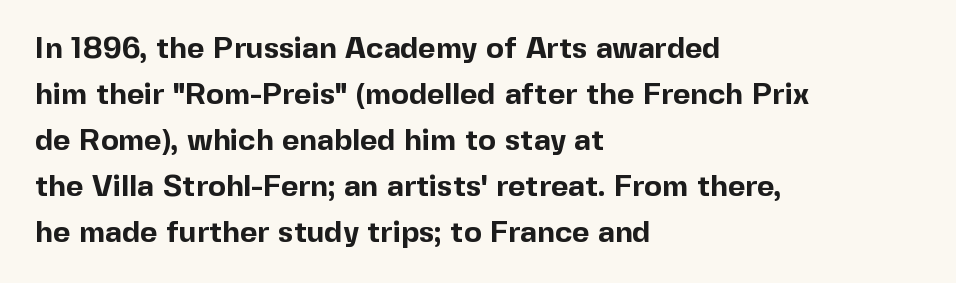
Q: Is the text bold? A: Yes.
Q: Is the text italic (slanted)? A: No, it is upright.
Q: Is the typeface a serif or a sans-serif typeface? A: Sans-serif.
Q: Is the text underlined? A: No.
Q: How is the paragraph aligned? A: Left-aligned.
Q: Is the spacing between letters normal or unusually wide? A: Normal.
Q: Is the spacing between lines tight, normal or loose? A: Normal.
Q: Width (condensed, normal, or wide)? A: Normal.
Q: x-height? A: Medium.
Q: Monospaced? A: No.
